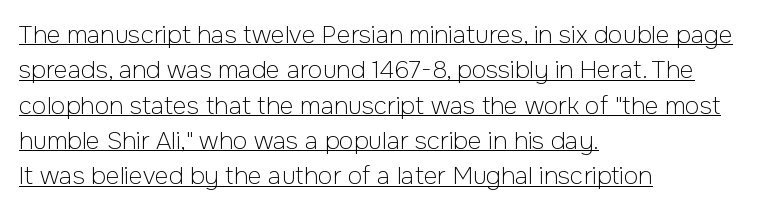
Q: Is the text bold? A: No.
Q: Is the text italic (slanted)? A: No, it is upright.
Q: Is the text underlined? A: Yes.
Q: How is the paragraph aligned? A: Left-aligned.
Q: Is the spacing between letters normal or unusually wide? A: Normal.
Q: Is the spacing between lines tight, normal or loose? A: Normal.
